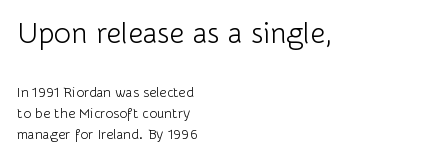
{"serif": "no", "italic": "no", "bold": "no", "weight": "light", "width": "normal", "stroke_contrast": "low", "x_height": "medium", "monospaced": "no", "underline": "no", "align": "left", "line_spacing": "normal", "line_spacing_ratio": 1.5, "letter_spacing": "normal", "letter_spacing_em": 0.0, "larger_block": "first", "size_ratio": 2.07, "glyph_px": 29}
